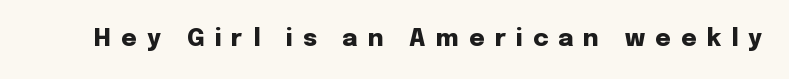
The baseline area is clear. Its strokes are broad and dark, the hallmark of bold type. No italicization has been applied; the sample stays upright. Short note: letters widely spaced.
